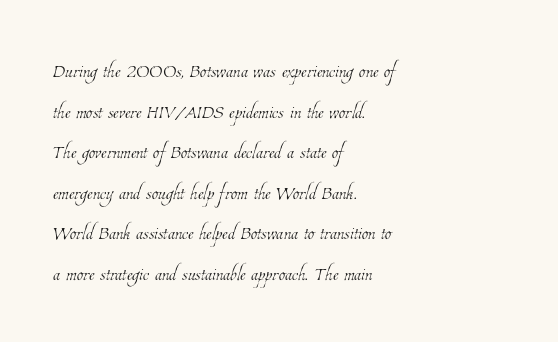
The image shows 26 px text type; set left-aligned, normal line spacing (1.56x), normal letter spacing, not underlined.
